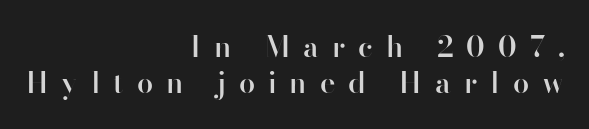
{"serif": "no", "italic": "no", "bold": "semi", "weight": "semibold", "width": "normal", "stroke_contrast": "high", "x_height": "small", "monospaced": "no", "underline": "no", "align": "right", "line_spacing_ratio": 1.23, "letter_spacing": "wide", "letter_spacing_em": 0.45, "glyph_px": 29}
